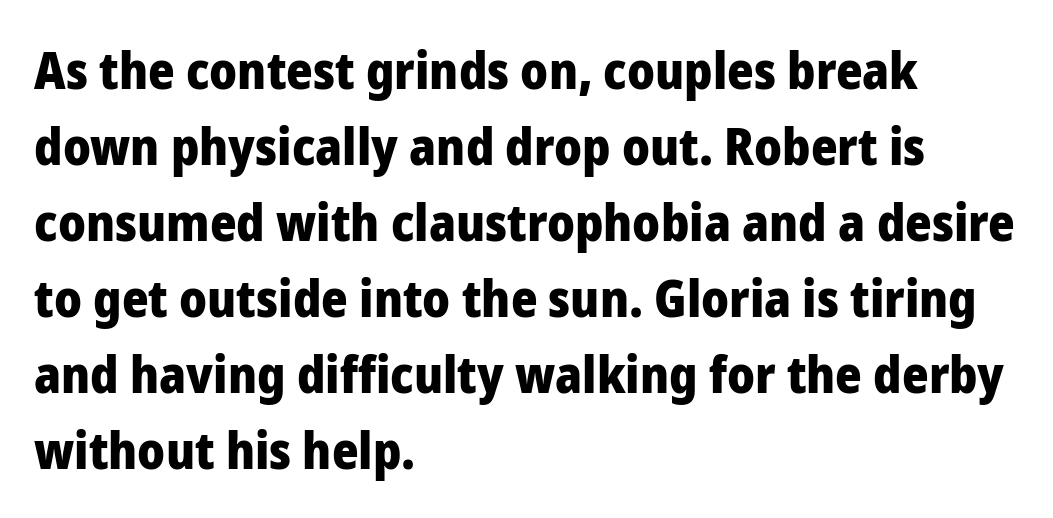
The image shows 51 px heavy sans-serif type, upright; set left-aligned, normal line spacing (1.49x), normal letter spacing, not underlined; low stroke contrast and a medium x-height.
